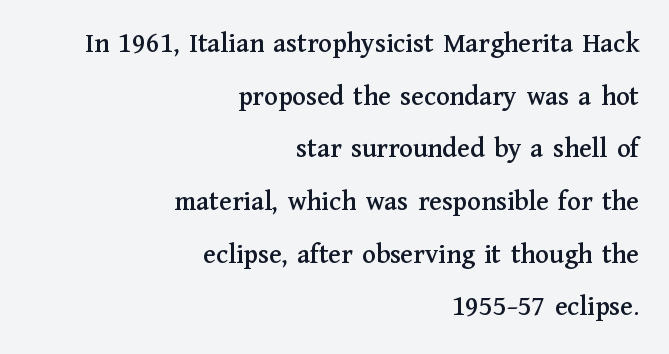
The image shows 28 px serif type, upright; set right-aligned, line spacing 1.88x, normal letter spacing, not underlined; medium stroke contrast and a medium x-height.
